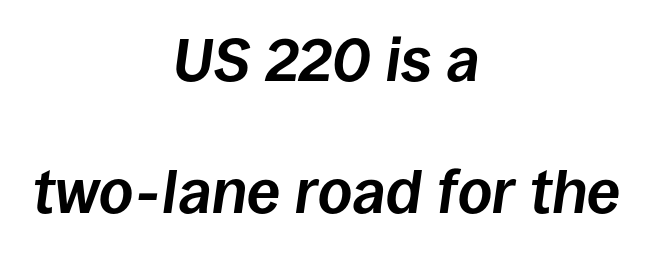
Students, observe: this is what heavily led, spacious text looks like. A dark, heavy texture on the line: the type is bold. Yep, that's italic — everything's leaning. Check the space under the baseline: it is left empty. The letters advance in unequal steps, a hallmark of proportional type. Nothing unusual about the tracking: characters are spaced as the font intends.
